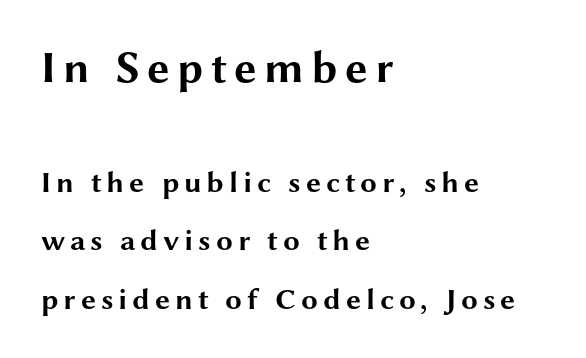
Q: Is the text bold? A: Yes.
Q: Is the text italic (slanted)? A: No, it is upright.
Q: Is the typeface a serif or a sans-serif typeface? A: Sans-serif.
Q: Is the text underlined? A: No.
Q: How is the paragraph aligned? A: Left-aligned.
Q: Is the spacing between lines tight, normal or loose? A: Loose.
Q: Which block of text is set in a larger size, the first (top) or the second (bottom)? A: The first (top) one.
Q: Width (condensed, normal, or wide)? A: Wide.
Q: Stroke contrast? A: Medium.
Q: x-height? A: Medium.
Q: Monospaced? A: No.
